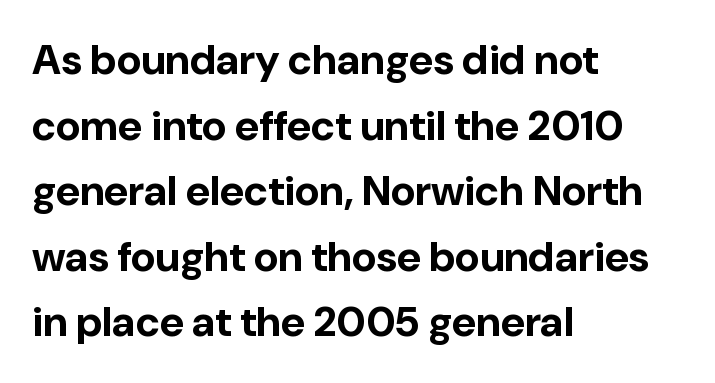
{"serif": "no", "italic": "no", "bold": "yes", "weight": "bold", "width": "normal", "stroke_contrast": "low", "x_height": "medium", "monospaced": "no", "underline": "no", "align": "left", "line_spacing": "normal", "line_spacing_ratio": 1.56, "letter_spacing": "normal", "letter_spacing_em": 0.0, "glyph_px": 42}
